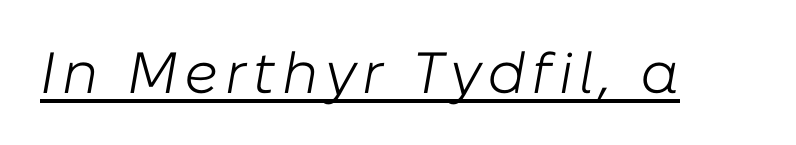
{"italic": "yes", "lean": "right", "slant_degrees": 10, "bold": "no", "weight": "light", "width": "normal", "stroke_contrast": "low", "x_height": "medium", "monospaced": "no", "underline": "yes", "glyph_px": 58}
